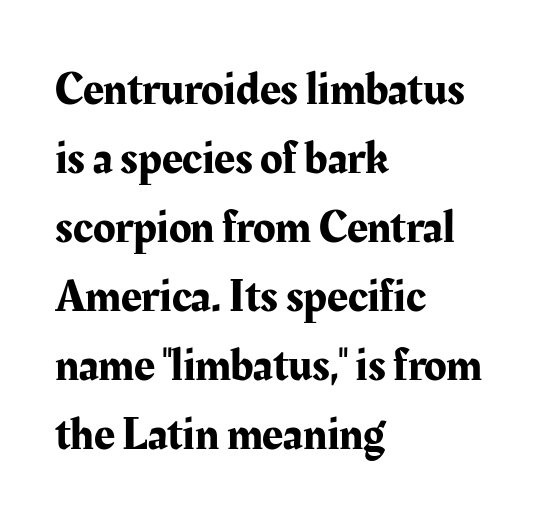
Ordinary non-slanted type is in use. Honestly, the row spacing looks completely unremarkable. The specimen omits any rule beneath the text block's lines. Here the designer chose a conventional face with non-uniform glyph widths.
